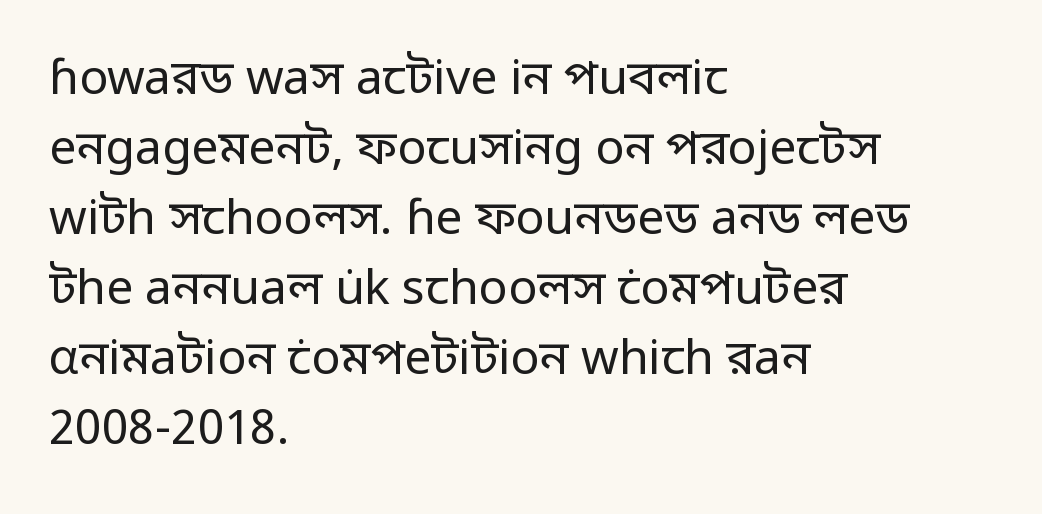
{"serif": "no", "italic": "no", "bold": "no", "weight": "regular", "width": "normal", "stroke_contrast": "low", "x_height": "medium", "monospaced": "no", "underline": "no", "align": "left", "line_spacing": "normal", "line_spacing_ratio": 1.46, "letter_spacing": "normal", "letter_spacing_em": 0.0, "glyph_px": 48}
